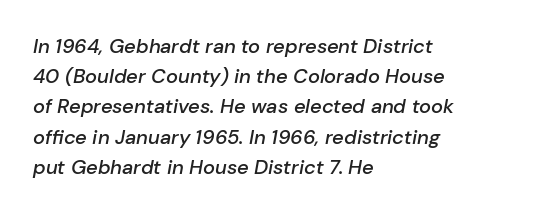
{"italic": "yes", "lean": "right", "slant_degrees": 10, "bold": "semi", "underline": "no", "align": "left", "line_spacing": "normal", "line_spacing_ratio": 1.51, "letter_spacing": "normal", "letter_spacing_em": 0.0, "glyph_px": 20}
